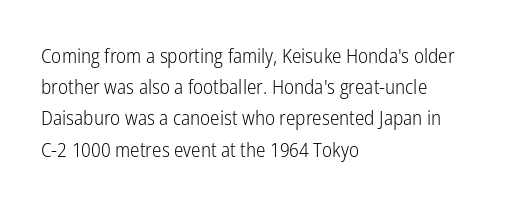
{"italic": "no", "bold": "no", "underline": "no", "align": "left", "line_spacing": "normal", "line_spacing_ratio": 1.56, "letter_spacing": "normal", "letter_spacing_em": 0.0, "glyph_px": 20}
